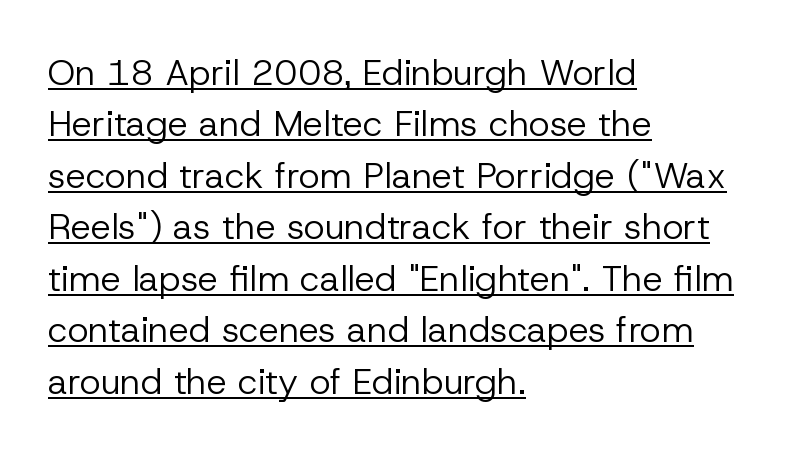
Note the varied advance widths — an 'i' is clearly narrower than an 'm'. A typesetter would label this face a sans. Stem width sits at or under what a default text font uses. These lines are set flush left with a ragged right edge. Quick note: underline on. Do the letters lean? They stand straight.
